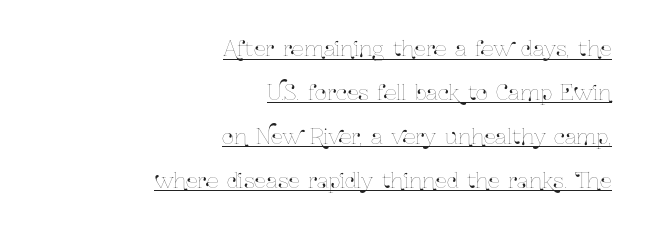
The image shows 21 px text type, upright; set right-aligned, loose line spacing (2.09x), normal letter spacing, underlined.
